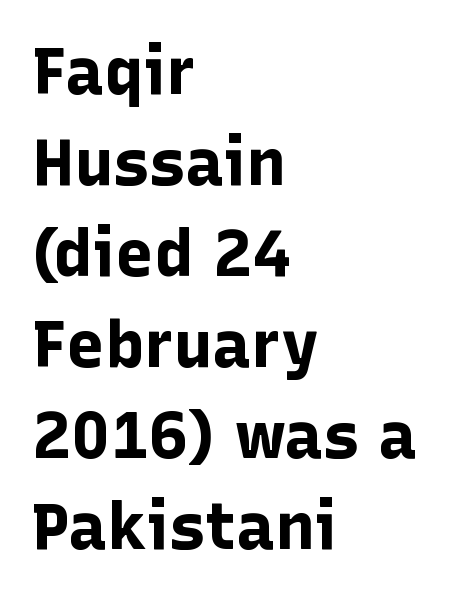
Q: Is the text bold? A: Yes.
Q: Is the text italic (slanted)? A: No, it is upright.
Q: Is the typeface a serif or a sans-serif typeface? A: Sans-serif.
Q: Is the text underlined? A: No.
Q: How is the paragraph aligned? A: Left-aligned.
Q: Is the spacing between letters normal or unusually wide? A: Normal.
Q: Is the spacing between lines tight, normal or loose? A: Normal.
Q: Width (condensed, normal, or wide)? A: Normal.
Q: Stroke contrast? A: Low.
Q: x-height? A: Medium.
Q: Monospaced? A: No.
